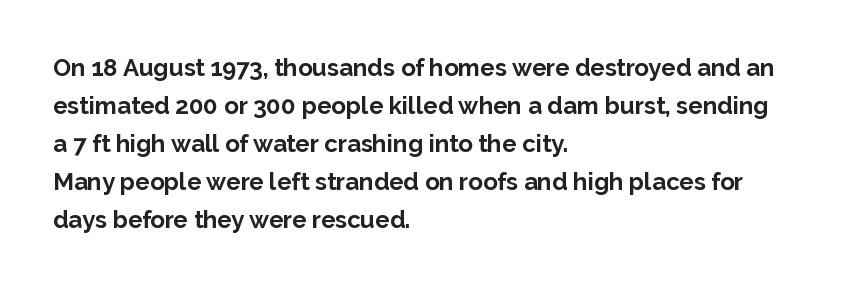
The image shows 24 px bold type, upright; set left-aligned, normal line spacing (1.58x), normal letter spacing, not underlined.
